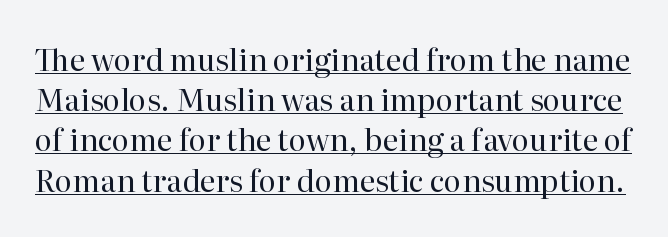
Q: Is the text bold? A: No.
Q: Is the text italic (slanted)? A: No, it is upright.
Q: Is the typeface a serif or a sans-serif typeface? A: Serif.
Q: Is the text underlined? A: Yes.
Q: Is the spacing between letters normal or unusually wide? A: Normal.
Q: Is the spacing between lines tight, normal or loose? A: Normal.
Q: Width (condensed, normal, or wide)? A: Normal.
Q: Stroke contrast? A: High.
Q: x-height? A: Medium.
Q: Monospaced? A: No.
